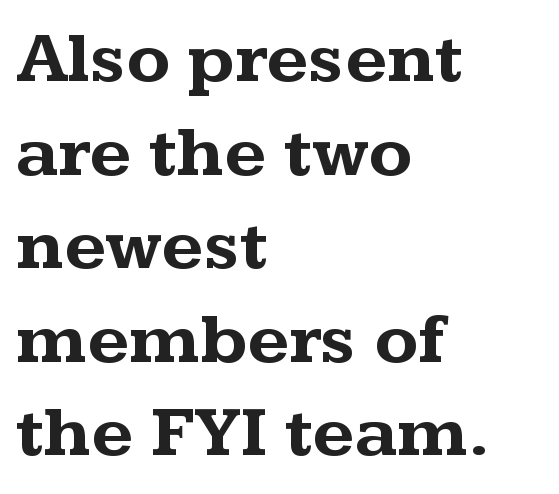
Q: Is the text bold? A: Yes.
Q: Is the text italic (slanted)? A: No, it is upright.
Q: Is the typeface a serif or a sans-serif typeface? A: Serif.
Q: Is the text underlined? A: No.
Q: How is the paragraph aligned? A: Left-aligned.
Q: Is the spacing between letters normal or unusually wide? A: Normal.
Q: Is the spacing between lines tight, normal or loose? A: Normal.
Q: Width (condensed, normal, or wide)? A: Wide.
Q: Stroke contrast? A: Medium.
Q: x-height? A: Medium.
Q: Monospaced? A: No.
